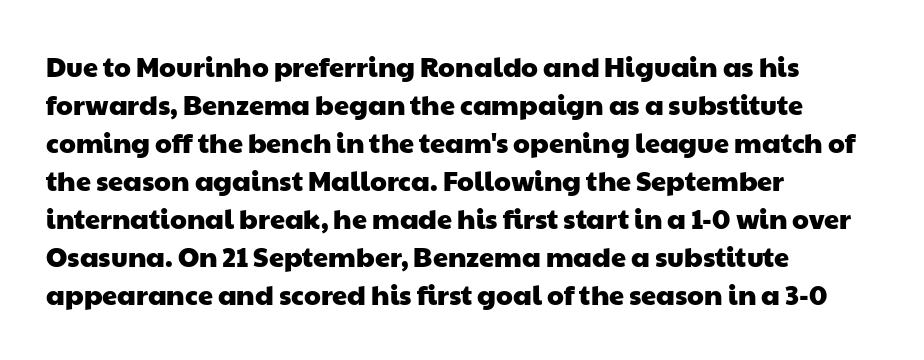
The image shows 27 px text type; set left-aligned, normal line spacing (1.41x), normal letter spacing, not underlined.
